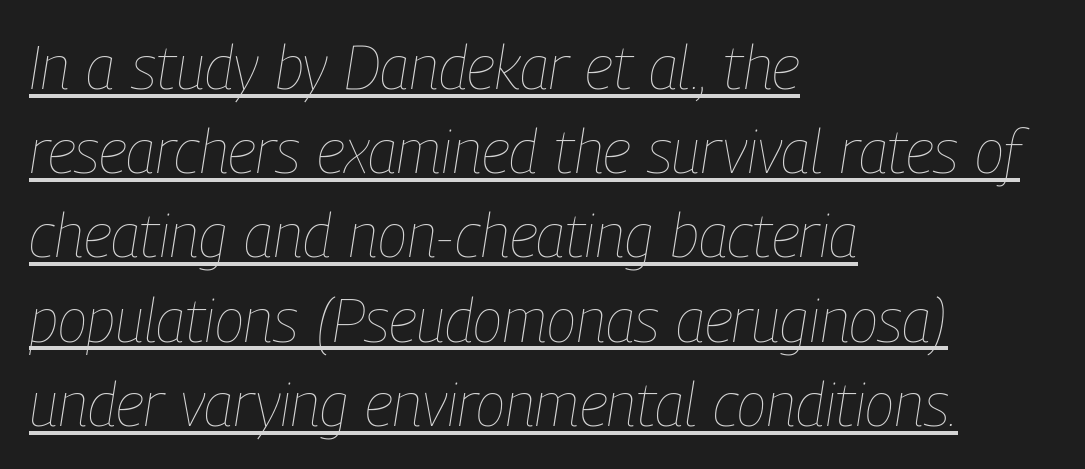
What decoration does the sample have? An underline. No extra ink here — the face is not bold. Does the copy run flush right? No — it runs flush left. Style check: oblique. The letterforms sit shoulder to shoulder at normal distance.
